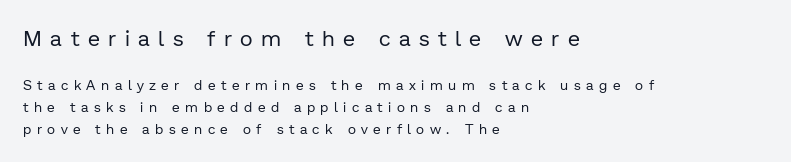
Two sizes are in play, and the larger belongs to the first block. The passage shown is not underscored anywhere. If you drew a line through each stem, it would be perfectly vertical. The compositor pushed each line to the left boundary.
